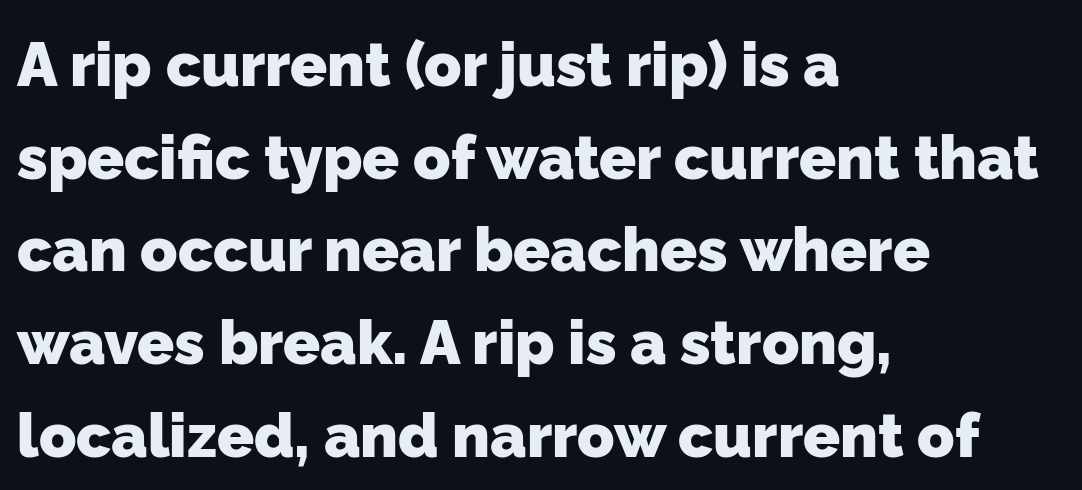
Q: Is the text bold? A: Yes.
Q: Is the typeface a serif or a sans-serif typeface? A: Sans-serif.
Q: Is the text underlined? A: No.
Q: How is the paragraph aligned? A: Left-aligned.
Q: Is the spacing between letters normal or unusually wide? A: Normal.
Q: Is the spacing between lines tight, normal or loose? A: Normal.
Q: Width (condensed, normal, or wide)? A: Normal.
Q: Stroke contrast? A: Low.
Q: x-height? A: Medium.
Q: Monospaced? A: No.
